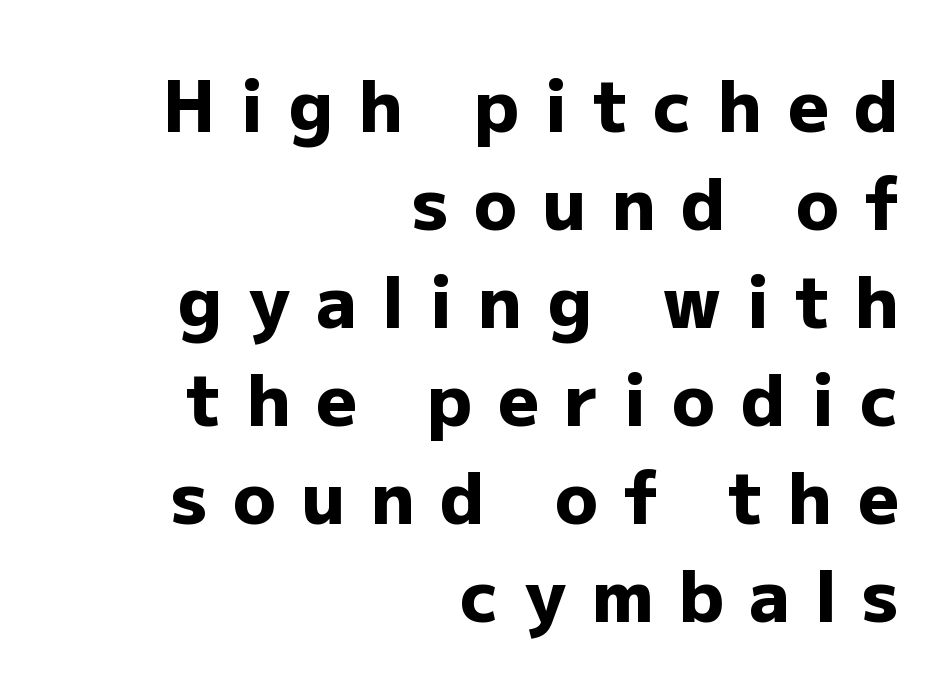
Q: Is the text bold? A: Yes.
Q: Is the text italic (slanted)? A: No, it is upright.
Q: Is the typeface a serif or a sans-serif typeface? A: Sans-serif.
Q: Is the text underlined? A: No.
Q: How is the paragraph aligned? A: Right-aligned.
Q: Is the spacing between letters normal or unusually wide? A: Unusually wide.
Q: Is the spacing between lines tight, normal or loose? A: Normal.
Q: Width (condensed, normal, or wide)? A: Normal.
Q: Stroke contrast? A: Low.
Q: x-height? A: Medium.
Q: Monospaced? A: No.
